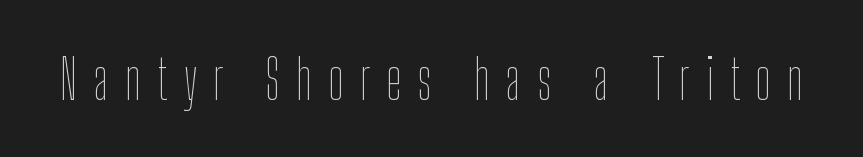
Descenders are the only things crossing below the line. Spacing verdict: proportional, widths tailored to each character. Tall strokes in this sample are plumb rather than angled. The face used here is rendered with a markedly widened letterfit. This is not heavy type; no bold has been used.
